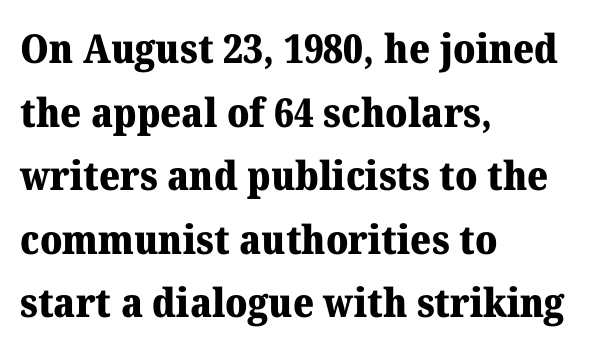
Q: Is the text bold? A: Yes.
Q: Is the text italic (slanted)? A: No, it is upright.
Q: Is the typeface a serif or a sans-serif typeface? A: Serif.
Q: Is the text underlined? A: No.
Q: How is the paragraph aligned? A: Left-aligned.
Q: Is the spacing between letters normal or unusually wide? A: Normal.
Q: Is the spacing between lines tight, normal or loose? A: Normal.
Q: Width (condensed, normal, or wide)? A: Normal.
Q: Stroke contrast? A: Medium.
Q: x-height? A: Medium.
Q: Monospaced? A: No.
